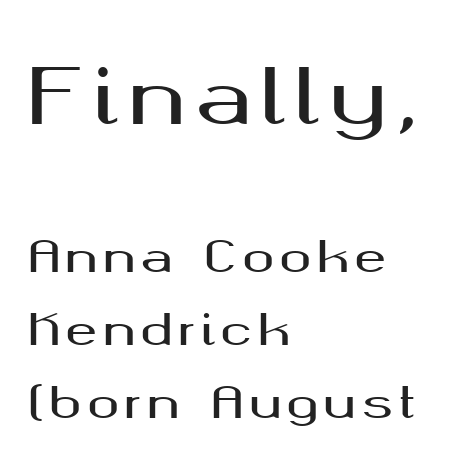
The paragraph has a hard left edge and a soft right edge. Clear beneath every line of the passage. Regular leading. It's the straight-up-and-down kind of type.
